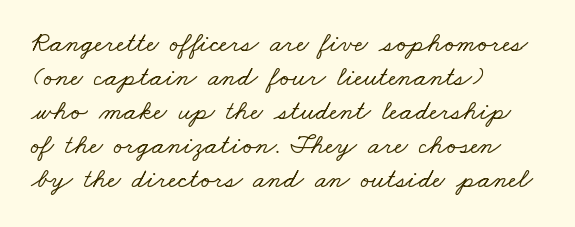
The image shows 28 px wide serif type; set left-aligned, line spacing 1.21x, normal letter spacing, not underlined; low stroke contrast and a small x-height.
